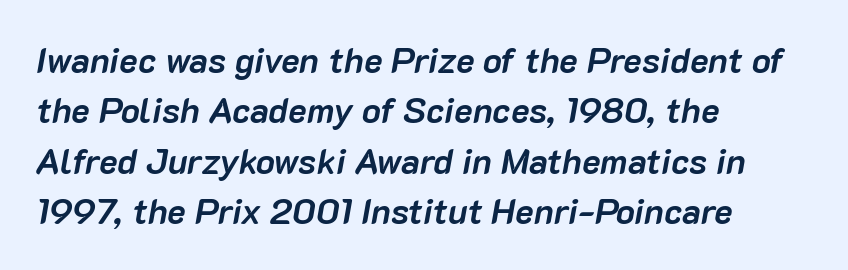
Alignment: flush left. These lines are rendered in a variable-pitch font. In terms of weight, the rendering is a true, heavy bold. A normal amount of white space separates one row of letters from the next. A typesetter would mark this as italic. This rendering features lettering with no underline.
